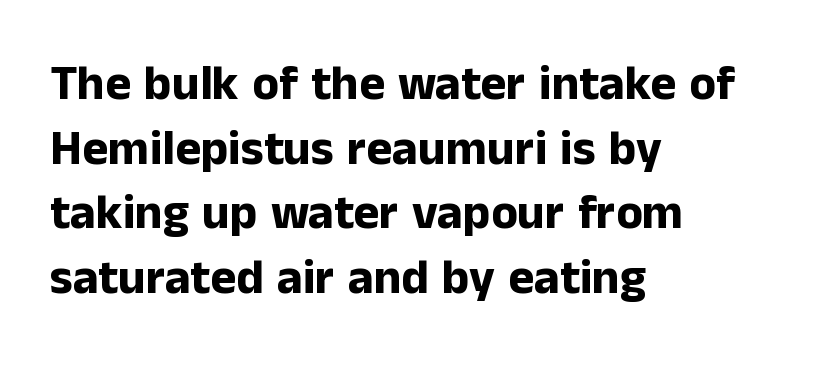
Q: Is the text bold? A: Yes.
Q: Is the text italic (slanted)? A: No, it is upright.
Q: Is the typeface a serif or a sans-serif typeface? A: Sans-serif.
Q: Is the text underlined? A: No.
Q: How is the paragraph aligned? A: Left-aligned.
Q: Is the spacing between letters normal or unusually wide? A: Normal.
Q: Is the spacing between lines tight, normal or loose? A: Normal.
Q: Width (condensed, normal, or wide)? A: Normal.
Q: Stroke contrast? A: Low.
Q: x-height? A: Medium.
Q: Monospaced? A: No.
